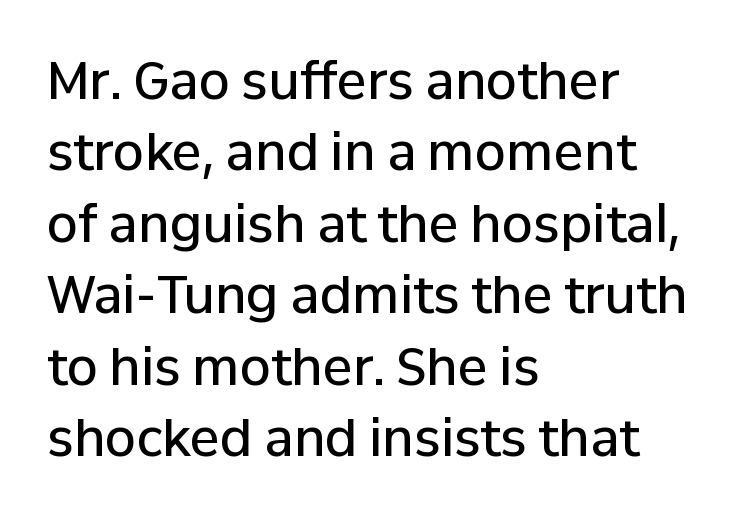
Nothing sits at the stroke ends, so this counts as sans-serif. What stands out about the letter spacing? Nothing — it is the standard amount. Characters remain perfectly vertical along every line. The glyphs are unaccompanied by any horizontal stroke below them. Strokes here are thickened, but only to semibold level. Honestly, the row spacing looks completely unremarkable.
